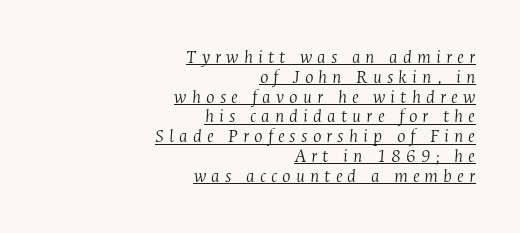
A continuous stroke trails under the words, as in a hyperlink. Vertical spacing — tight. Observe the lean: these are italic letterforms. How are the letters spaced? Widely, with obvious added tracking.
